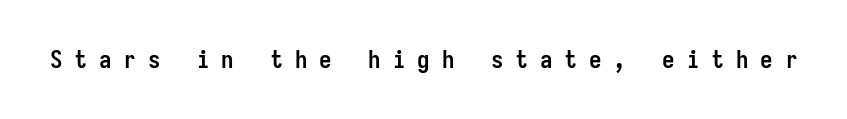
{"italic": "no", "bold": "yes", "underline": "no", "letter_spacing": "wide", "letter_spacing_em": 0.48, "glyph_px": 25}
